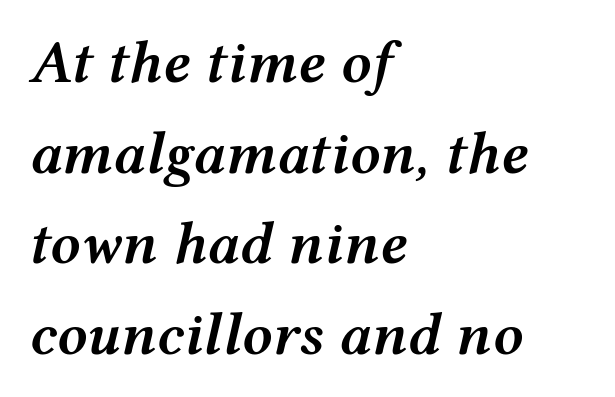
The glyphs have the mass of a demibold cut, below bold. Line spacing here is normal. Check under the words: just untouched page. Do the characters align in a grid? No, the font is proportional. Caption: standard tracking, unaltered. Italic: yes, the glyphs are oblique.
